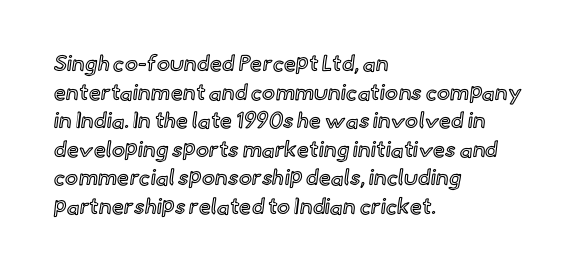
A normal amount of white space separates one row of letters from the next. Unmarked baselines from the first word to the last. Compared with typical body copy, the letter spacing here is the same. Line beginnings align vertically; line endings do not.
